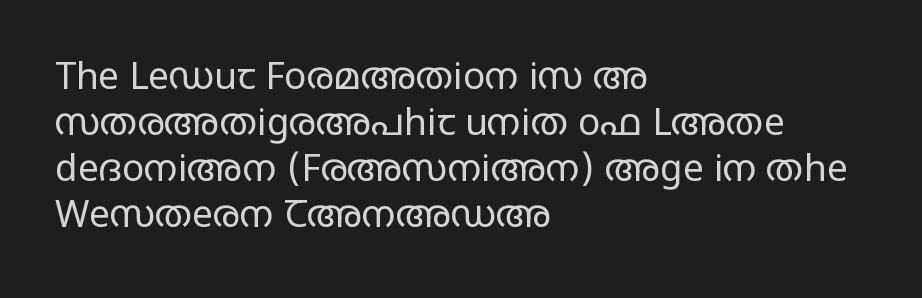
Q: Is the text bold? A: No.
Q: Is the text italic (slanted)? A: No, it is upright.
Q: Is the typeface a serif or a sans-serif typeface? A: Sans-serif.
Q: Is the text underlined? A: No.
Q: How is the paragraph aligned? A: Left-aligned.
Q: Is the spacing between letters normal or unusually wide? A: Normal.
Q: Width (condensed, normal, or wide)? A: Wide.
Q: Stroke contrast? A: Low.
Q: x-height? A: Large.
Q: Monospaced? A: No.
